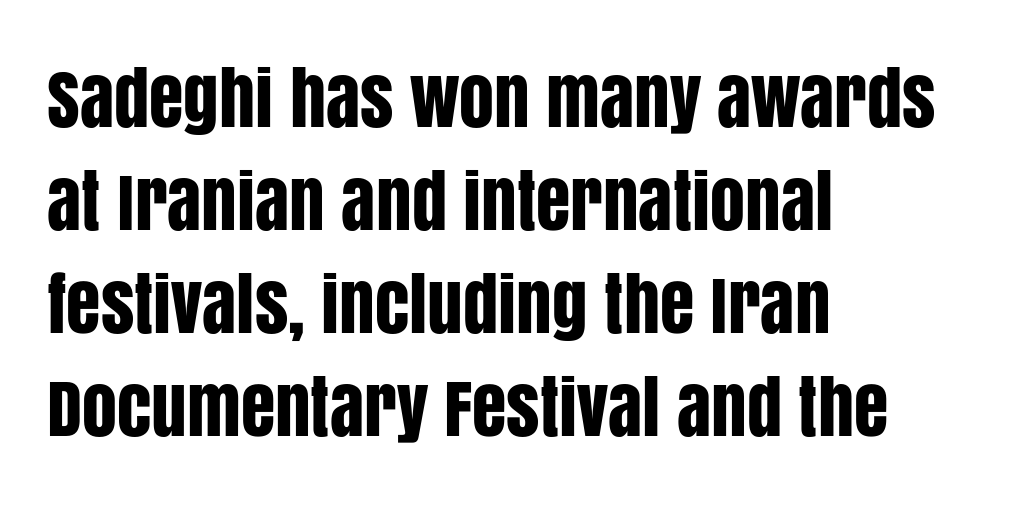
Q: Is the text italic (slanted)? A: No, it is upright.
Q: Is the typeface a serif or a sans-serif typeface? A: Sans-serif.
Q: Is the text underlined? A: No.
Q: How is the paragraph aligned? A: Left-aligned.
Q: Is the spacing between letters normal or unusually wide? A: Normal.
Q: Is the spacing between lines tight, normal or loose? A: Normal.
Q: Width (condensed, normal, or wide)? A: Condensed.
Q: Stroke contrast? A: Low.
Q: x-height? A: Large.
Q: Monospaced? A: No.
